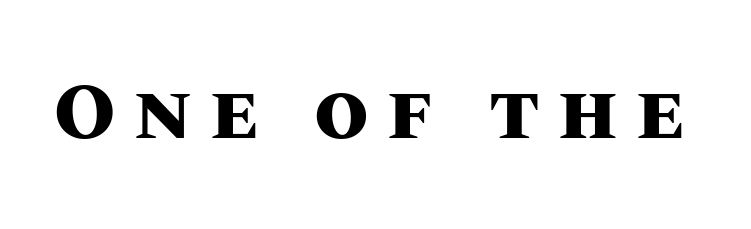
Q: Is the text bold? A: Yes.
Q: Is the text italic (slanted)? A: No, it is upright.
Q: Is the text underlined? A: No.
Q: Is the spacing between letters normal or unusually wide? A: Unusually wide.
Q: Width (condensed, normal, or wide)? A: Normal.
Q: Stroke contrast? A: Medium.
Q: x-height? A: Large.
Q: Monospaced? A: No.
